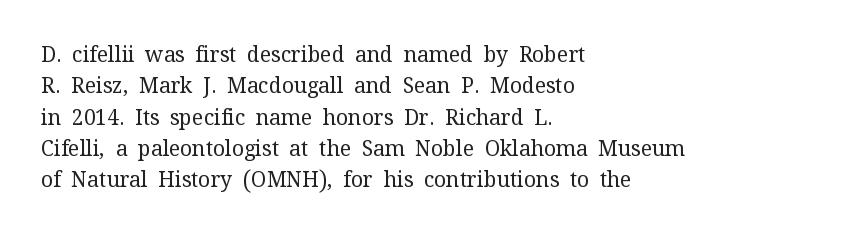
{"italic": "no", "bold": "no", "underline": "no", "align": "left", "line_spacing": "normal", "line_spacing_ratio": 1.49, "letter_spacing": "normal", "letter_spacing_em": 0.0, "glyph_px": 21}
